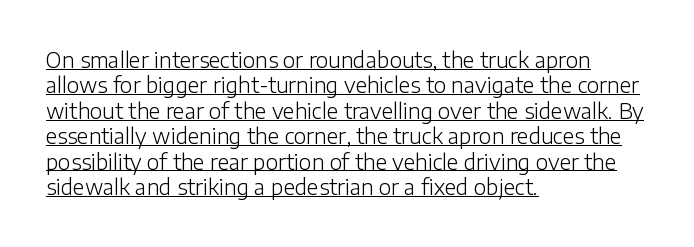
{"italic": "no", "bold": "no", "underline": "yes", "align": "left", "line_spacing_ratio": 1.21, "letter_spacing": "normal", "letter_spacing_em": 0.0, "glyph_px": 21}
